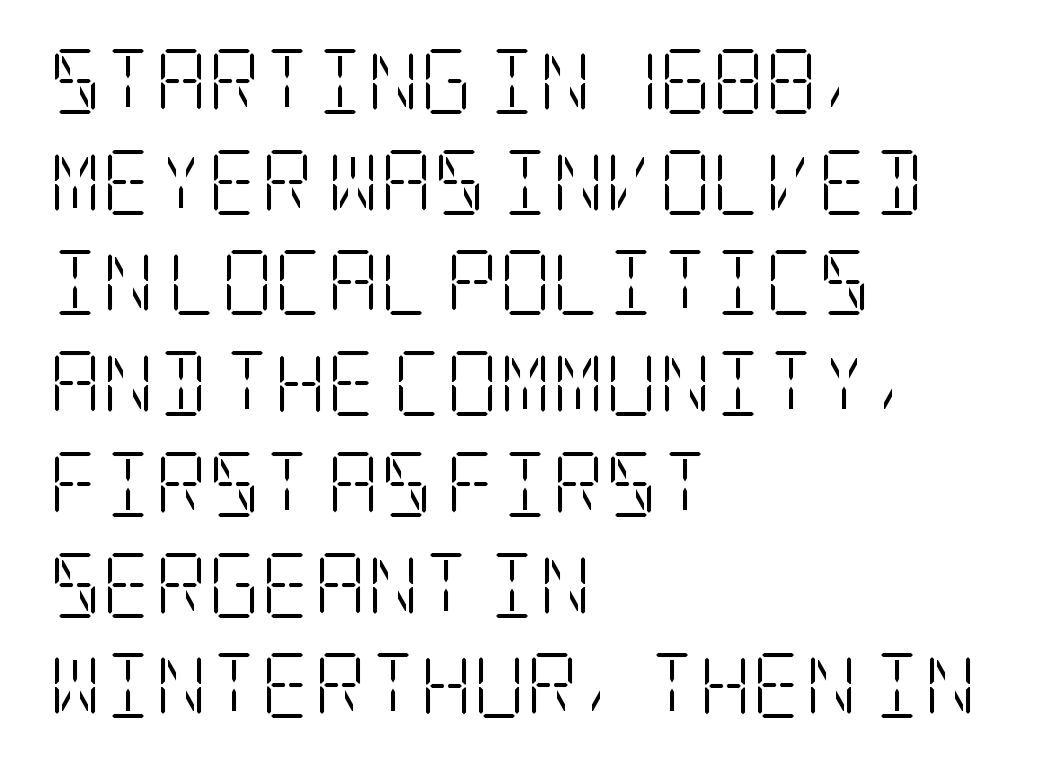
{"serif": "yes", "italic": "no", "bold": "no", "weight": "light", "width": "condensed", "stroke_contrast": "low", "x_height": "large", "underline": "no", "align": "left", "line_spacing": "normal", "line_spacing_ratio": 1.55, "letter_spacing": "normal", "letter_spacing_em": 0.0, "glyph_px": 65}
